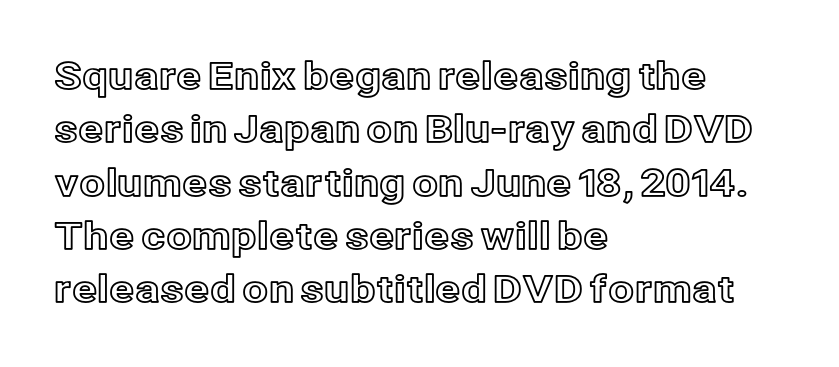
Honestly, the row spacing looks completely unremarkable. In terms of posture, this sample is upright. Glyph-to-glyph distance matches everyday printed text. Is the block centered? No — it sits flush against the left margin. Descender tails drop into unmarked territory.
